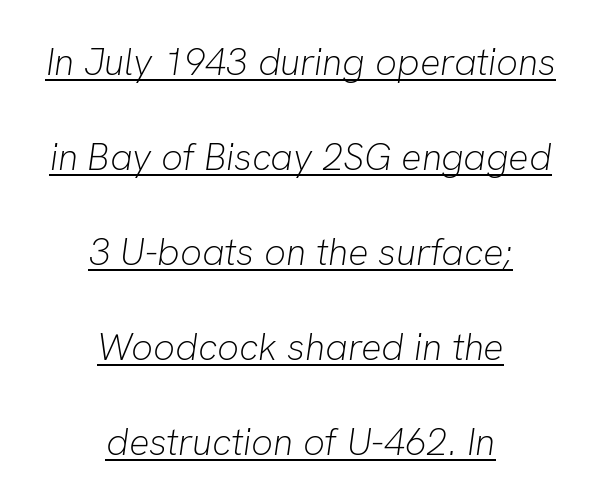
Q: Is the text bold? A: No.
Q: Is the text italic (slanted)? A: Yes, it leans right by about 8 degrees.
Q: Is the text underlined? A: Yes.
Q: How is the paragraph aligned? A: Centered.
Q: Is the spacing between letters normal or unusually wide? A: Normal.
Q: Is the spacing between lines tight, normal or loose? A: Loose.
Q: Width (condensed, normal, or wide)? A: Normal.
Q: Stroke contrast? A: Low.
Q: x-height? A: Medium.
Q: Monospaced? A: No.
